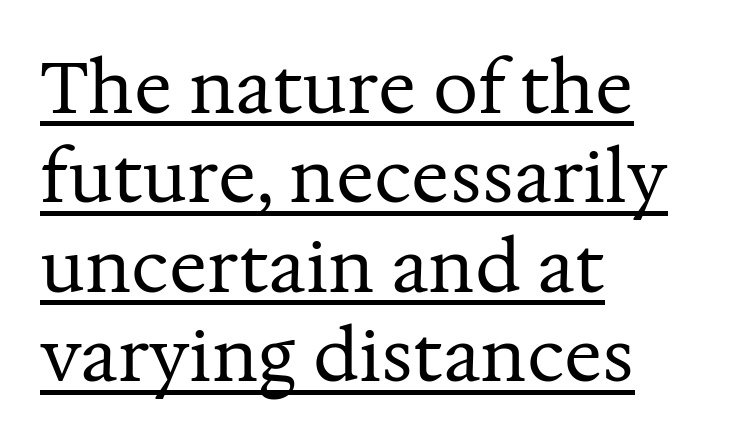
Q: Is the text bold? A: No.
Q: Is the text italic (slanted)? A: No, it is upright.
Q: Is the typeface a serif or a sans-serif typeface? A: Serif.
Q: Is the text underlined? A: Yes.
Q: How is the paragraph aligned? A: Left-aligned.
Q: Is the spacing between letters normal or unusually wide? A: Normal.
Q: Is the spacing between lines tight, normal or loose? A: Normal.
Q: Width (condensed, normal, or wide)? A: Normal.
Q: Stroke contrast? A: Medium.
Q: x-height? A: Medium.
Q: Monospaced? A: No.
